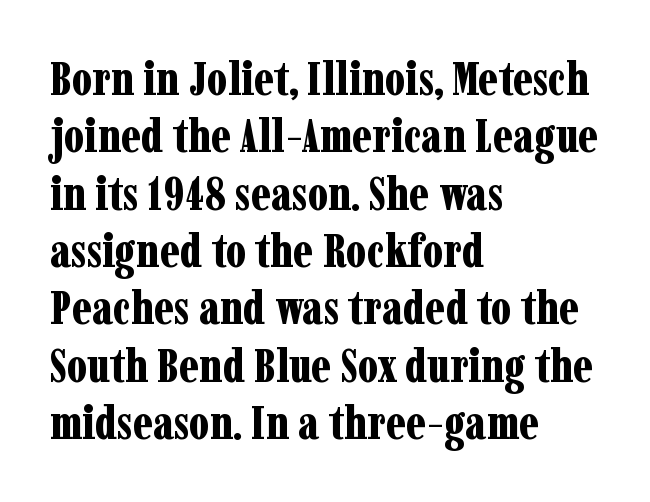
Q: Is the text bold? A: Yes.
Q: Is the text italic (slanted)? A: No, it is upright.
Q: Is the typeface a serif or a sans-serif typeface? A: Serif.
Q: Is the text underlined? A: No.
Q: How is the paragraph aligned? A: Left-aligned.
Q: Is the spacing between letters normal or unusually wide? A: Normal.
Q: Width (condensed, normal, or wide)? A: Condensed.
Q: Stroke contrast? A: Low.
Q: x-height? A: Medium.
Q: Monospaced? A: No.
